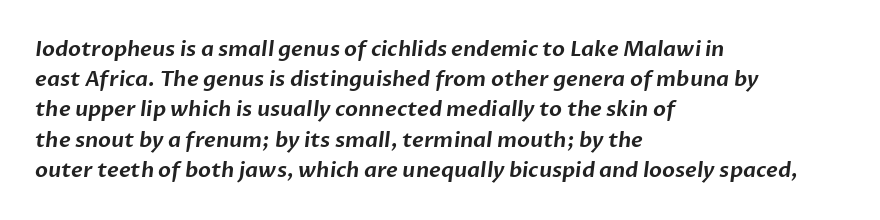
{"underline": "no", "align": "left", "line_spacing": "normal", "line_spacing_ratio": 1.44, "letter_spacing": "normal", "letter_spacing_em": 0.0, "glyph_px": 21}
